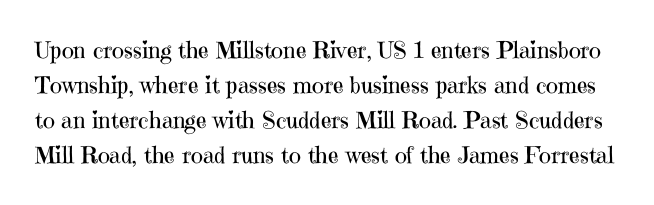
The image shows 23 px text type, upright; set normal line spacing (1.52x), normal letter spacing, not underlined.
